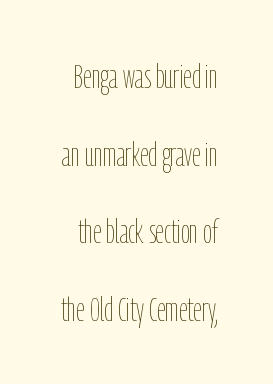
The image shows 34 px thin, condensed type, upright; set loose line spacing (2.28x), normal letter spacing, not underlined; low stroke contrast and a medium x-height.
